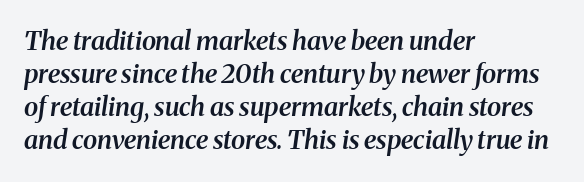
Q: Is the text bold? A: Semi-bold.
Q: Is the text italic (slanted)? A: Yes, it leans right by about 8 degrees.
Q: Is the text underlined? A: No.
Q: How is the paragraph aligned? A: Left-aligned.
Q: Is the spacing between letters normal or unusually wide? A: Normal.
Q: Is the spacing between lines tight, normal or loose? A: Normal.
